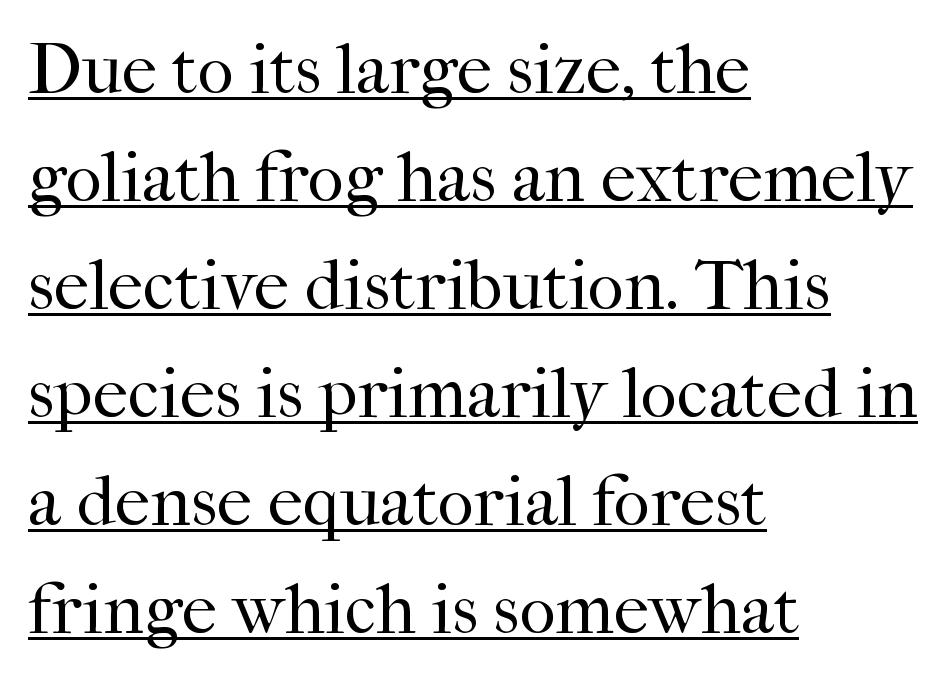
Each letter keeps its own natural width here, so spacing adapts to shape. Rows of type keep a routine distance in the vertical direction. Does the lettering tilt? It doesn't — this is upright. This rendering leaves character spacing at its baseline value. These lines stack with their left ends in a neat column. Small tapered or slab feet sit at the stroke ends, so this counts as serif.
